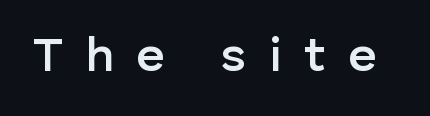
Q: Is the text bold? A: Semi-bold.
Q: Is the text italic (slanted)? A: No, it is upright.
Q: Is the typeface a serif or a sans-serif typeface? A: Sans-serif.
Q: Is the text underlined? A: No.
Q: Is the spacing between letters normal or unusually wide? A: Unusually wide.
Q: Width (condensed, normal, or wide)? A: Normal.
Q: Stroke contrast? A: Low.
Q: x-height? A: Medium.
Q: Monospaced? A: No.
